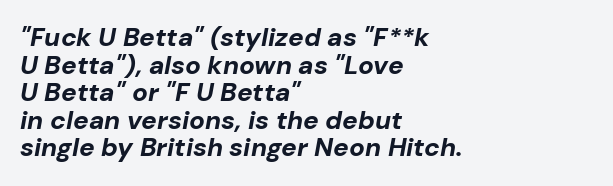
The image shows 26 px bold type, italic (leaning right); set left-aligned, tight line spacing (1.06x), normal letter spacing, not underlined.
